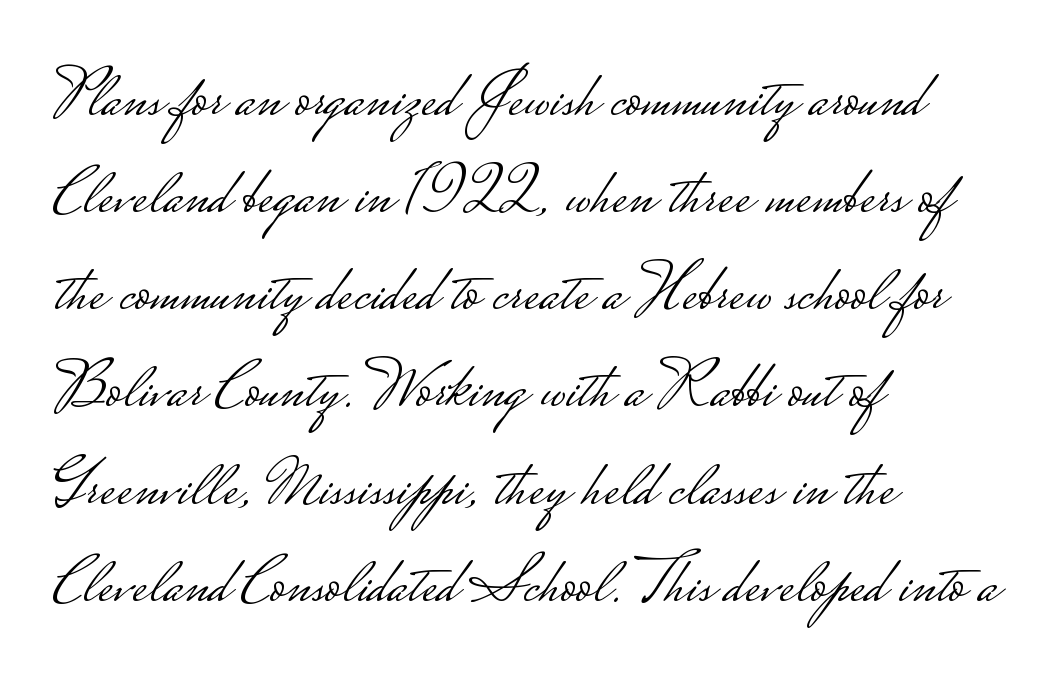
The image shows 67 px light, wide sans-serif type; set left-aligned, normal line spacing (1.45x), normal letter spacing, not underlined; low stroke contrast.
